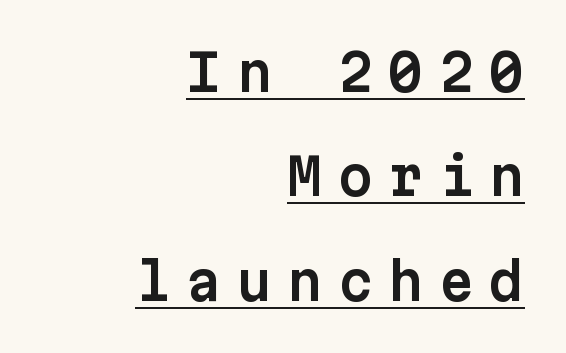
{"serif": "no", "italic": "no", "width": "normal", "stroke_contrast": "low", "x_height": "medium", "monospaced": "yes", "underline": "yes", "align": "right", "line_spacing": "loose", "line_spacing_ratio": 2.09, "letter_spacing": "wide", "letter_spacing_em": 0.31, "glyph_px": 50}
